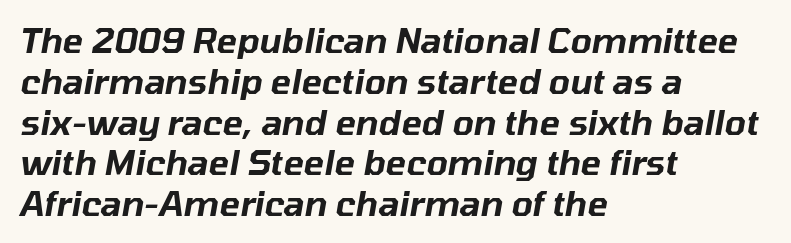
Q: Is the text italic (slanted)? A: Yes, it leans right by about 10 degrees.
Q: Is the text underlined? A: No.
Q: How is the paragraph aligned? A: Left-aligned.
Q: Is the spacing between letters normal or unusually wide? A: Normal.
Q: Width (condensed, normal, or wide)? A: Normal.
Q: Stroke contrast? A: Low.
Q: x-height? A: Medium.
Q: Monospaced? A: No.
